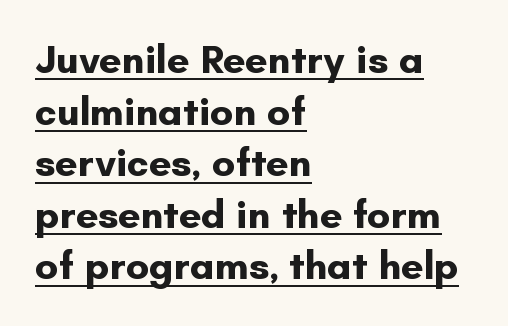
Q: Is the text bold? A: Yes.
Q: Is the text italic (slanted)? A: No, it is upright.
Q: Is the typeface a serif or a sans-serif typeface? A: Sans-serif.
Q: Is the text underlined? A: Yes.
Q: How is the paragraph aligned? A: Left-aligned.
Q: Is the spacing between letters normal or unusually wide? A: Normal.
Q: Is the spacing between lines tight, normal or loose? A: Normal.
Q: Width (condensed, normal, or wide)? A: Normal.
Q: Stroke contrast? A: Low.
Q: x-height? A: Small.
Q: Monospaced? A: No.
